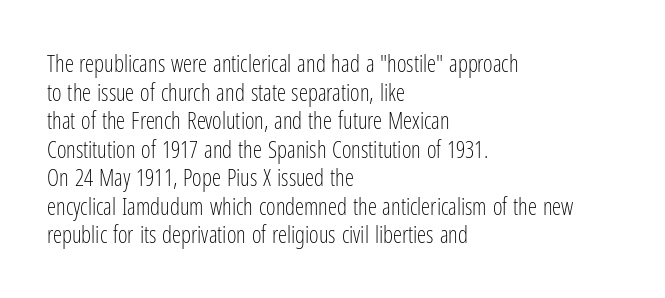
Q: Is the text bold? A: No.
Q: Is the text italic (slanted)? A: No, it is upright.
Q: Is the text underlined? A: No.
Q: How is the paragraph aligned? A: Left-aligned.
Q: Is the spacing between letters normal or unusually wide? A: Normal.
